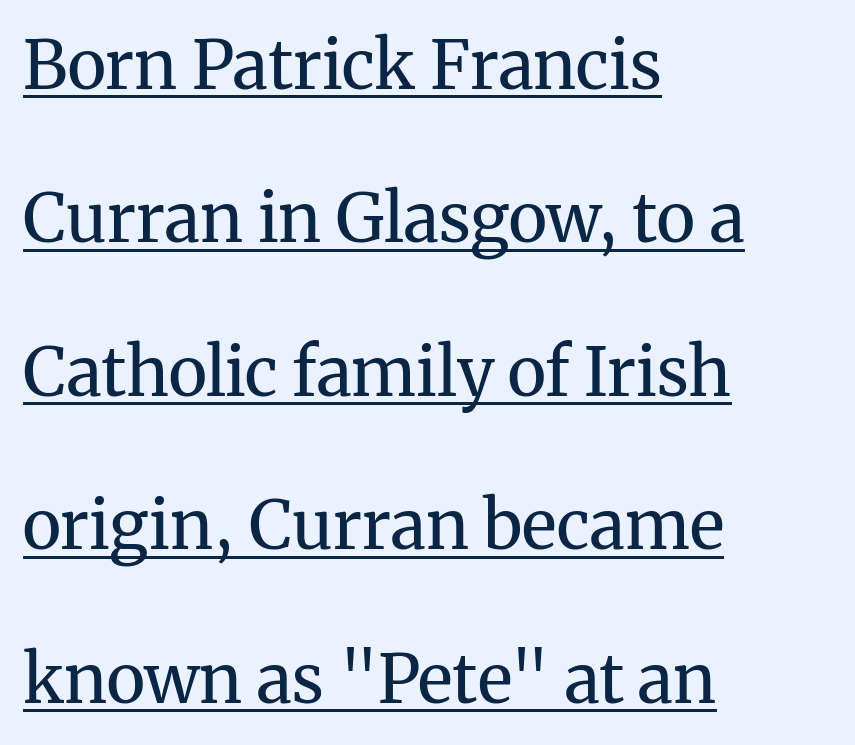
Q: Is the text bold? A: No.
Q: Is the text italic (slanted)? A: No, it is upright.
Q: Is the typeface a serif or a sans-serif typeface? A: Serif.
Q: Is the text underlined? A: Yes.
Q: How is the paragraph aligned? A: Left-aligned.
Q: Is the spacing between letters normal or unusually wide? A: Normal.
Q: Is the spacing between lines tight, normal or loose? A: Loose.
Q: Width (condensed, normal, or wide)? A: Normal.
Q: Stroke contrast? A: Medium.
Q: x-height? A: Medium.
Q: Monospaced? A: No.
